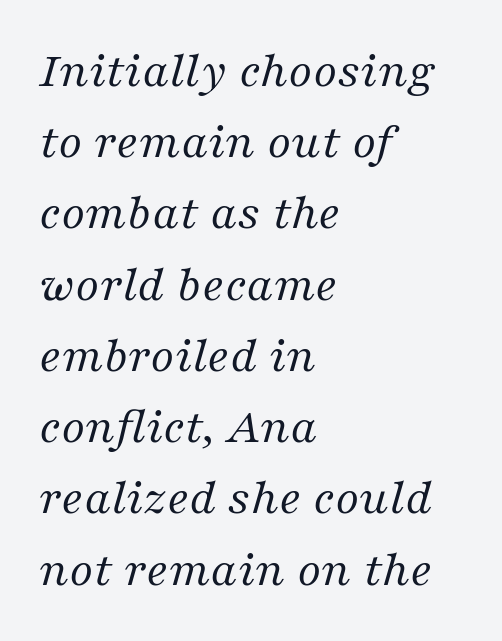
What kind of face is this? One with serifs. Horizontal alignment here is leftward, the default for most running prose. Is the letter spacing exaggerated? No — it looks like the ordinary default. Does the leading feel generous? No, just average. Check the space under the baseline: it is left empty.
